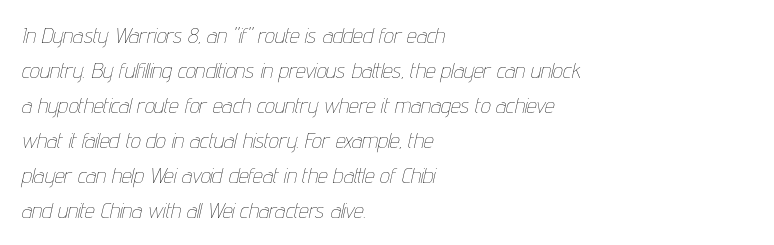
The image shows 22 px text type, italic (leaning right); set left-aligned, normal line spacing (1.59x), normal letter spacing, not underlined.
